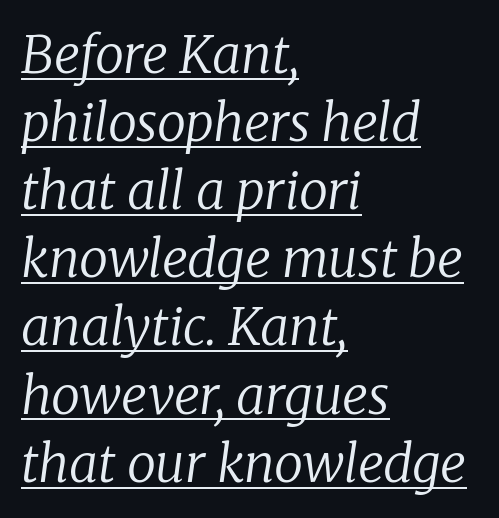
Q: Is the text bold? A: No.
Q: Is the text italic (slanted)? A: Yes, it leans right by about 8 degrees.
Q: Is the typeface a serif or a sans-serif typeface? A: Serif.
Q: Is the text underlined? A: Yes.
Q: How is the paragraph aligned? A: Left-aligned.
Q: Is the spacing between letters normal or unusually wide? A: Normal.
Q: Is the spacing between lines tight, normal or loose? A: Normal.
Q: Width (condensed, normal, or wide)? A: Normal.
Q: Stroke contrast? A: Low.
Q: x-height? A: Medium.
Q: Monospaced? A: No.
